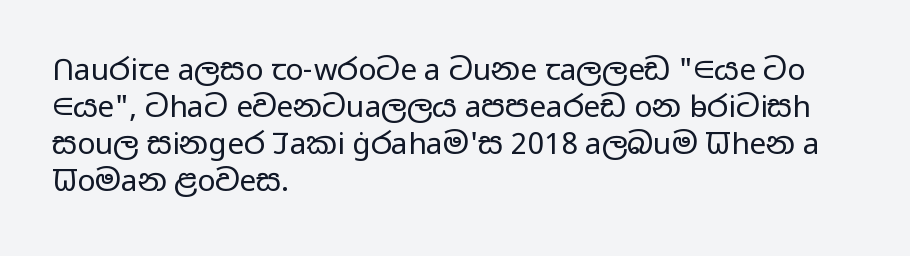
{"serif": "no", "italic": "no", "bold": "no", "weight": "regular", "width": "wide", "stroke_contrast": "low", "x_height": "medium", "monospaced": "no", "underline": "no", "align": "left", "line_spacing_ratio": 1.23, "letter_spacing": "normal", "letter_spacing_em": 0.0, "glyph_px": 30}
